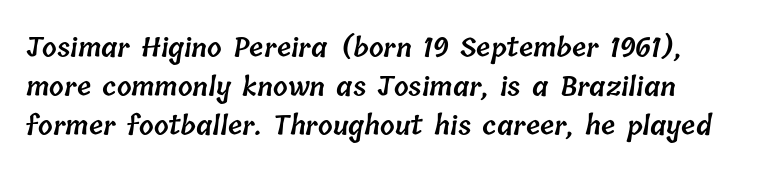
Spacing between characters is what you'd get straight out of the box. This sample keeps an unexceptional amount of space between lines. Decoration check: the copy has no underline. Heft: intermediate — a semibold.
